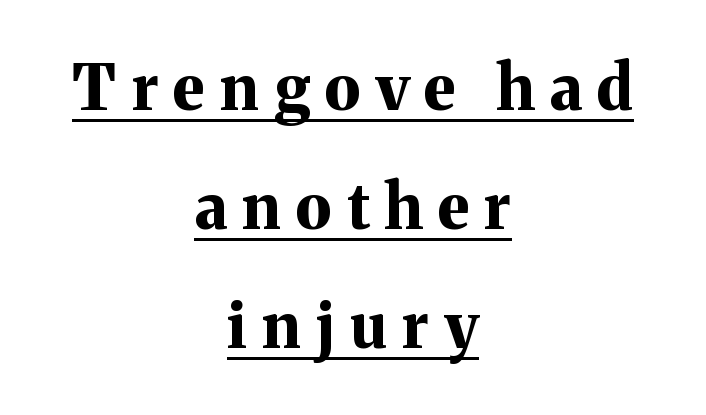
Q: Is the text bold? A: Yes.
Q: Is the text italic (slanted)? A: No, it is upright.
Q: Is the typeface a serif or a sans-serif typeface? A: Serif.
Q: Is the text underlined? A: Yes.
Q: How is the paragraph aligned? A: Centered.
Q: Is the spacing between letters normal or unusually wide? A: Unusually wide.
Q: Is the spacing between lines tight, normal or loose? A: Loose.
Q: Width (condensed, normal, or wide)? A: Normal.
Q: Stroke contrast? A: Medium.
Q: x-height? A: Medium.
Q: Monospaced? A: No.
